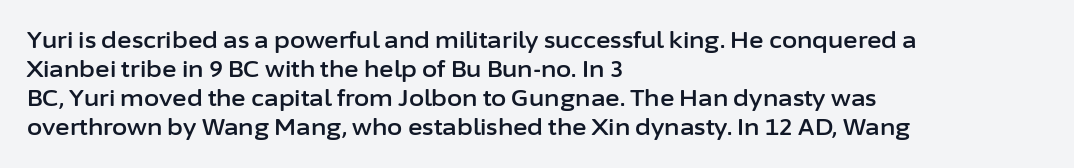
Q: Is the text italic (slanted)? A: No, it is upright.
Q: Is the text underlined? A: No.
Q: How is the paragraph aligned? A: Left-aligned.
Q: Is the spacing between letters normal or unusually wide? A: Normal.
Q: Is the spacing between lines tight, normal or loose? A: Normal.
